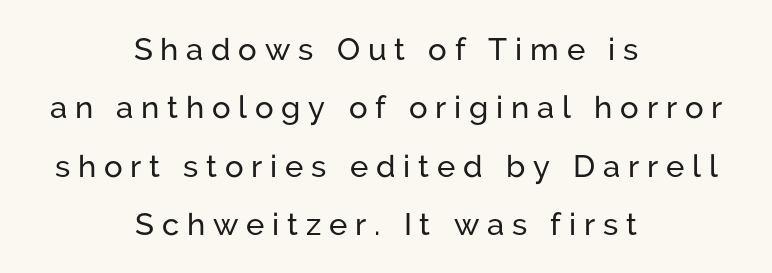
The image shows 31 px sans-serif type, upright; set centered, line spacing 1.88x, unusually wide letter spacing (+0.25 em), not underlined; low stroke contrast and a medium x-height.
